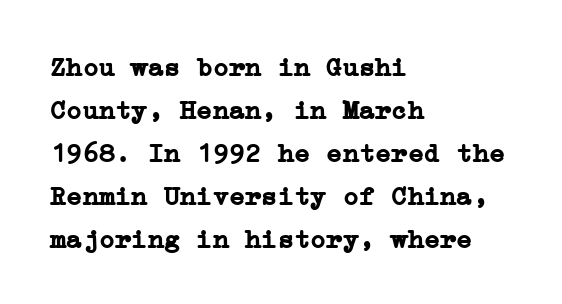
{"italic": "no", "bold": "yes", "underline": "no", "align": "left", "line_spacing": "normal", "line_spacing_ratio": 1.59, "letter_spacing": "normal", "letter_spacing_em": 0.0, "glyph_px": 27}
